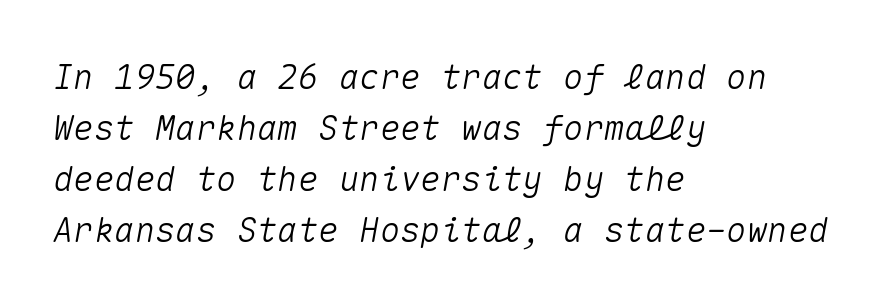
{"italic": "yes", "lean": "right", "slant_degrees": 10, "width": "normal", "stroke_contrast": "medium", "x_height": "medium", "monospaced": "yes", "underline": "no", "align": "left", "line_spacing": "normal", "line_spacing_ratio": 1.5, "letter_spacing": "normal", "letter_spacing_em": 0.0, "glyph_px": 34}
